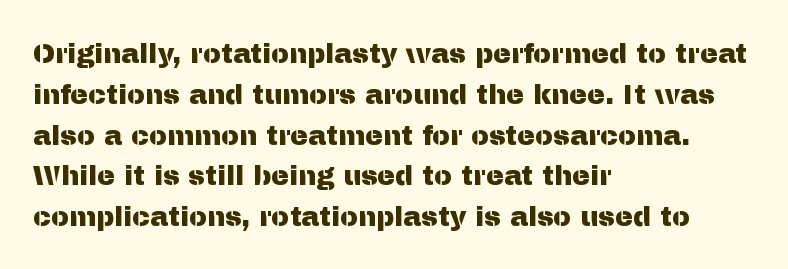
{"italic": "no", "underline": "no", "align": "left", "line_spacing": "normal", "line_spacing_ratio": 1.51, "letter_spacing": "normal", "letter_spacing_em": 0.0, "glyph_px": 27}
